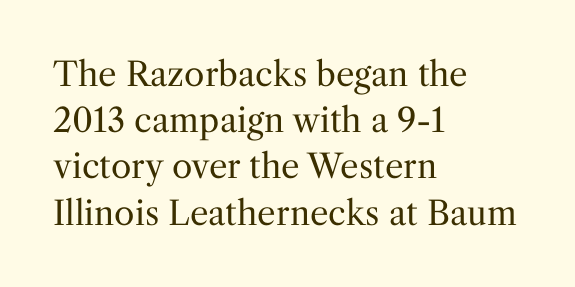
The image shows 33 px regular-weight serif type, upright; set left-aligned, normal line spacing (1.4x), normal letter spacing, not underlined; medium stroke contrast and a medium x-height.
